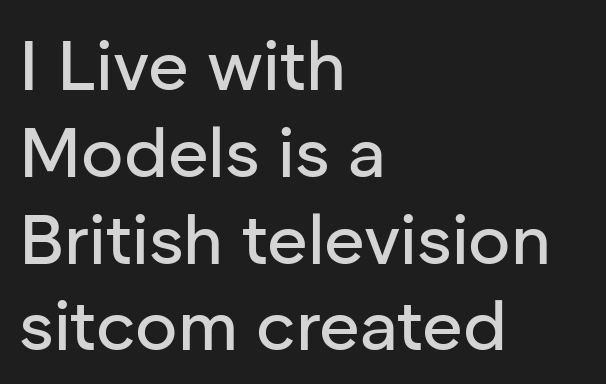
Unlike a traditional serif, this face leaves its strokes unadorned. Underline: absent. The paragraph shown leans on its left margin. This sample uses plain, unmodified letter spacing. Spacing verdict: proportional, widths tailored to each character.
